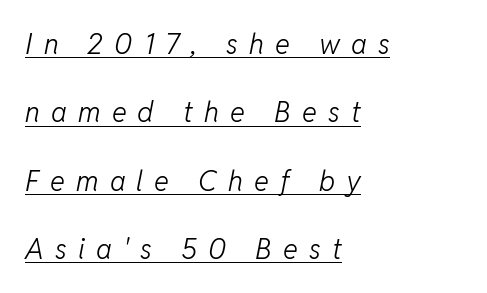
The image shows 28 px light type, italic (leaning right); set left-aligned, loose line spacing (2.44x), unusually wide letter spacing (+0.4 em), underlined; low stroke contrast and a medium x-height.
